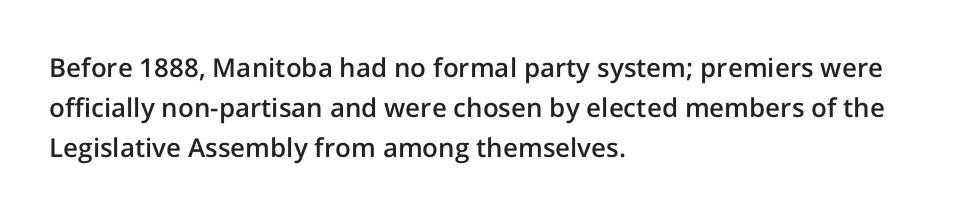
{"italic": "no", "bold": "semi", "underline": "no", "align": "left", "line_spacing": "normal", "line_spacing_ratio": 1.54, "letter_spacing": "normal", "letter_spacing_em": 0.0, "glyph_px": 26}
